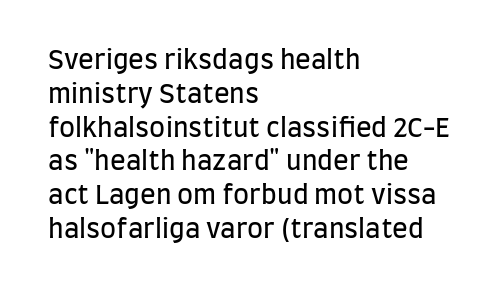
Q: Is the text bold? A: No.
Q: Is the text italic (slanted)? A: No, it is upright.
Q: Is the text underlined? A: No.
Q: How is the paragraph aligned? A: Left-aligned.
Q: Is the spacing between letters normal or unusually wide? A: Normal.
Q: Is the spacing between lines tight, normal or loose? A: Normal.
